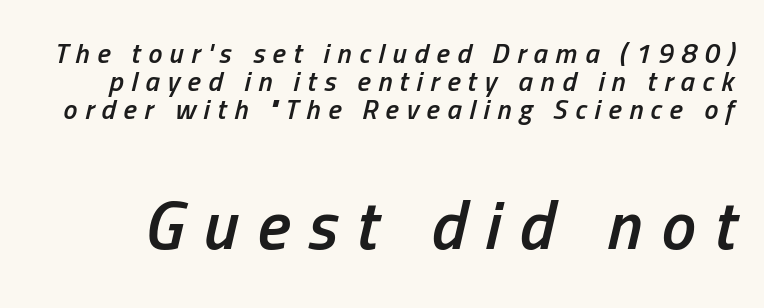
{"italic": "yes", "lean": "right", "slant_degrees": 13, "bold": "semi", "weight": "semibold", "width": "condensed", "stroke_contrast": "low", "x_height": "medium", "monospaced": "no", "underline": "no", "line_spacing": "tight", "line_spacing_ratio": 1.0, "letter_spacing": "wide", "letter_spacing_em": 0.27, "larger_block": "second", "size_ratio": 2.46, "glyph_px": 69}
